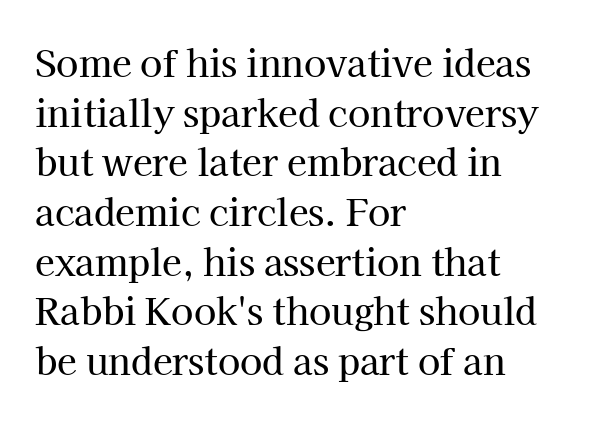
Q: Is the text italic (slanted)? A: No, it is upright.
Q: Is the typeface a serif or a sans-serif typeface? A: Serif.
Q: Is the text underlined? A: No.
Q: How is the paragraph aligned? A: Left-aligned.
Q: Is the spacing between letters normal or unusually wide? A: Normal.
Q: Is the spacing between lines tight, normal or loose? A: Normal.
Q: Width (condensed, normal, or wide)? A: Normal.
Q: Stroke contrast? A: High.
Q: x-height? A: Medium.
Q: Monospaced? A: No.
